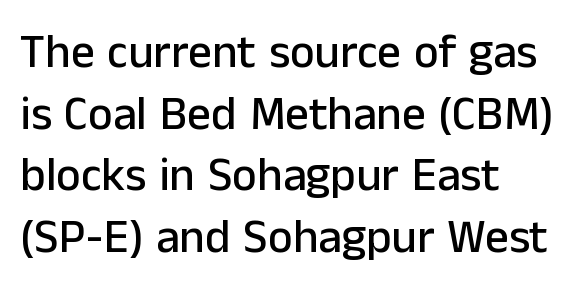
The image shows 47 px sans-serif type, upright; set left-aligned, normal line spacing (1.31x), normal letter spacing, not underlined; low stroke contrast and a medium x-height.
